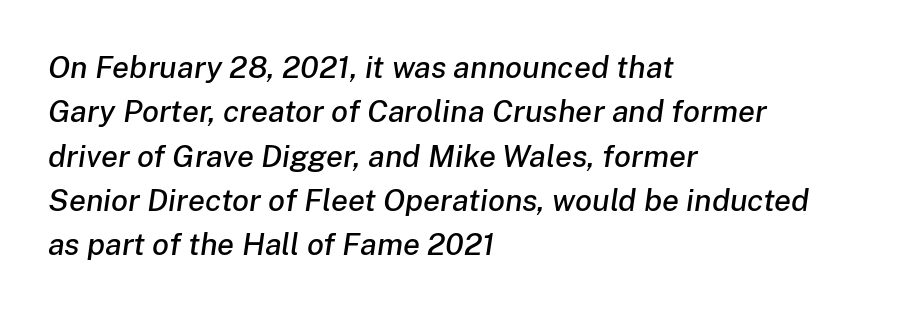
Q: Is the text italic (slanted)? A: Yes, it leans right by about 8 degrees.
Q: Is the text underlined? A: No.
Q: How is the paragraph aligned? A: Left-aligned.
Q: Is the spacing between letters normal or unusually wide? A: Normal.
Q: Is the spacing between lines tight, normal or loose? A: Normal.
Q: Width (condensed, normal, or wide)? A: Normal.
Q: Stroke contrast? A: Low.
Q: x-height? A: Medium.
Q: Monospaced? A: No.
